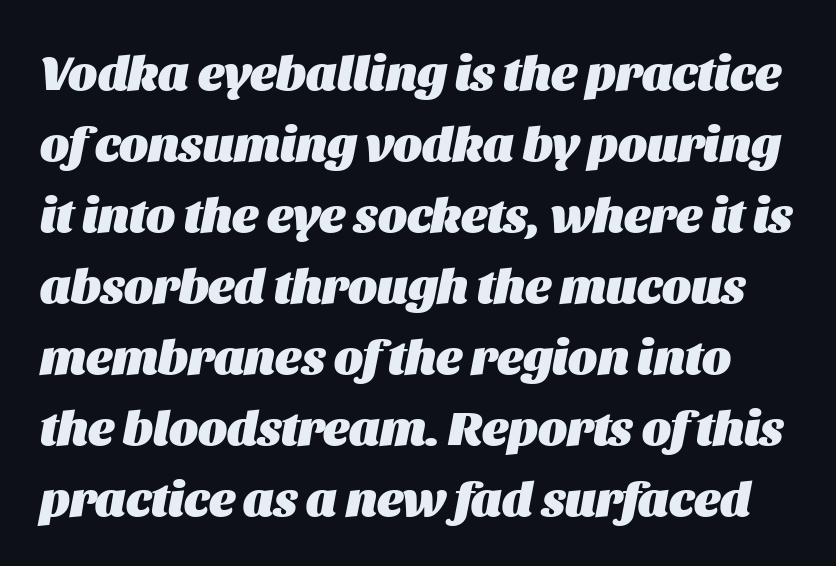
Q: Is the text bold? A: Yes.
Q: Is the text italic (slanted)? A: Yes, it leans right by about 11 degrees.
Q: Is the text underlined? A: No.
Q: Is the spacing between letters normal or unusually wide? A: Normal.
Q: Is the spacing between lines tight, normal or loose? A: Normal.
Q: Width (condensed, normal, or wide)? A: Normal.
Q: Stroke contrast? A: Medium.
Q: x-height? A: Large.
Q: Monospaced? A: No.
